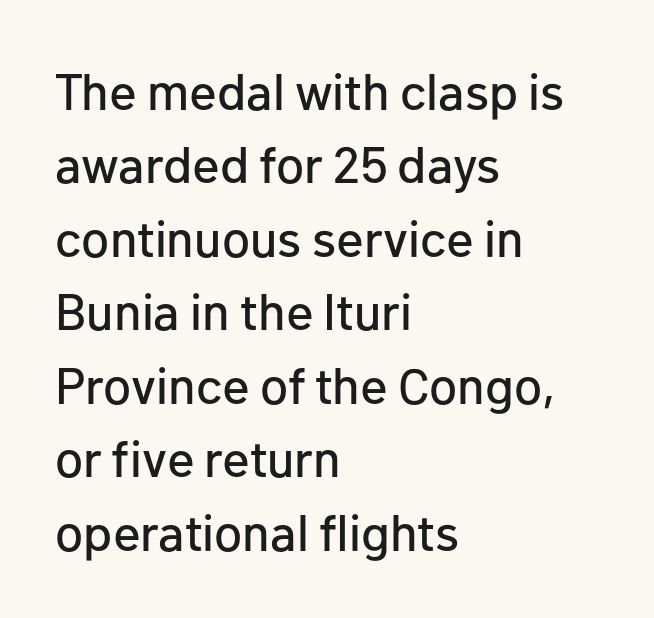
{"serif": "no", "italic": "no", "width": "normal", "stroke_contrast": "low", "x_height": "medium", "monospaced": "no", "underline": "no", "align": "left", "line_spacing": "normal", "line_spacing_ratio": 1.44, "letter_spacing": "normal", "letter_spacing_em": 0.0, "glyph_px": 51}
